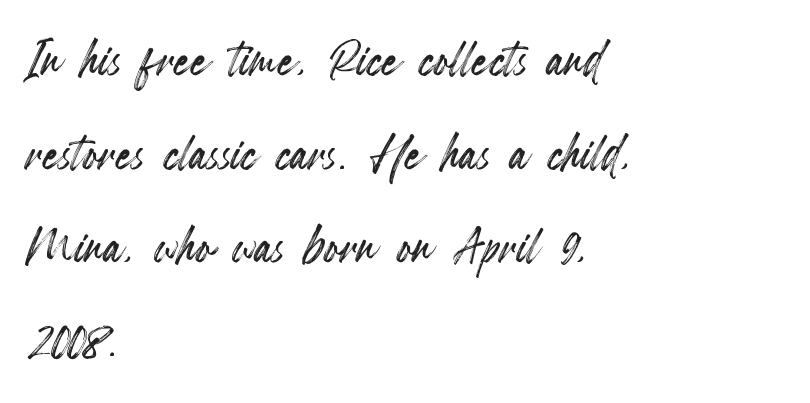
Q: Is the text italic (slanted)? A: Yes.
Q: Is the text underlined? A: No.
Q: How is the paragraph aligned? A: Left-aligned.
Q: Is the spacing between letters normal or unusually wide? A: Normal.
Q: Is the spacing between lines tight, normal or loose? A: Normal.
Q: Width (condensed, normal, or wide)? A: Condensed.
Q: x-height? A: Small.
Q: Monospaced? A: No.
